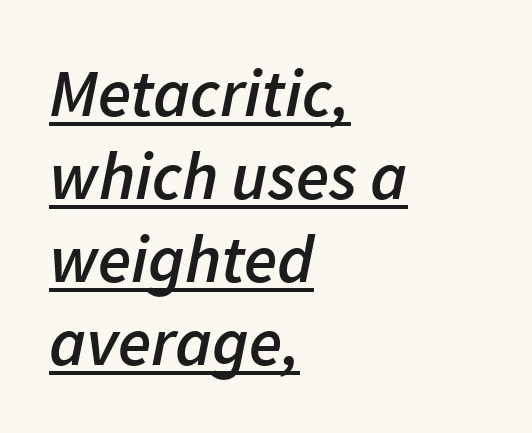
The letters are semibold — heavier than regular but short of a full bold. Each line starts at the same left margin while the right side varies. A rule runs beneath these lines of type. Notice how the stems are inclined rather than vertical — that's the hallmark of italics.
